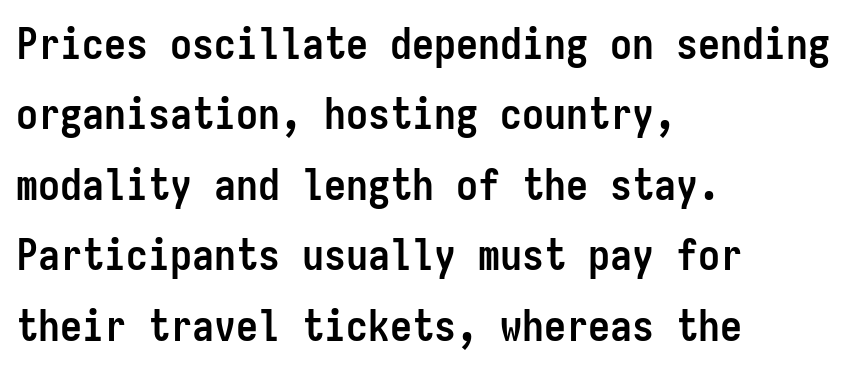
Q: Is the text bold? A: Yes.
Q: Is the text italic (slanted)? A: No, it is upright.
Q: Is the typeface a serif or a sans-serif typeface? A: Sans-serif.
Q: Is the text underlined? A: No.
Q: How is the paragraph aligned? A: Left-aligned.
Q: Is the spacing between letters normal or unusually wide? A: Normal.
Q: Is the spacing between lines tight, normal or loose? A: Normal.
Q: Width (condensed, normal, or wide)? A: Condensed.
Q: Stroke contrast? A: Low.
Q: x-height? A: Medium.
Q: Monospaced? A: Yes.
